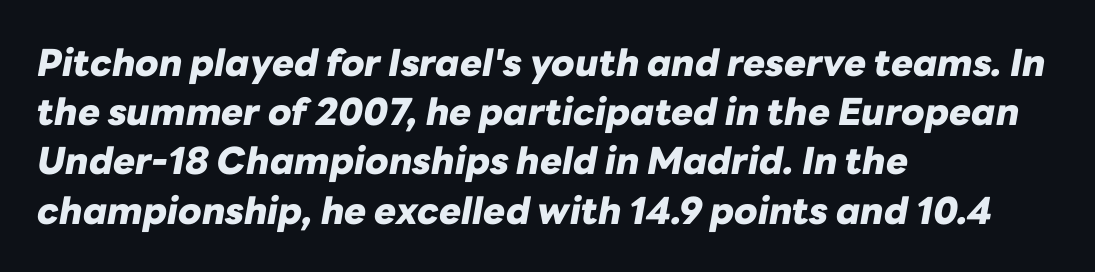
Q: Is the text bold? A: Yes.
Q: Is the text italic (slanted)? A: Yes, it leans right by about 10 degrees.
Q: Is the text underlined? A: No.
Q: How is the paragraph aligned? A: Left-aligned.
Q: Is the spacing between letters normal or unusually wide? A: Normal.
Q: Is the spacing between lines tight, normal or loose? A: Normal.
Q: Width (condensed, normal, or wide)? A: Normal.
Q: Stroke contrast? A: Low.
Q: x-height? A: Medium.
Q: Monospaced? A: No.
